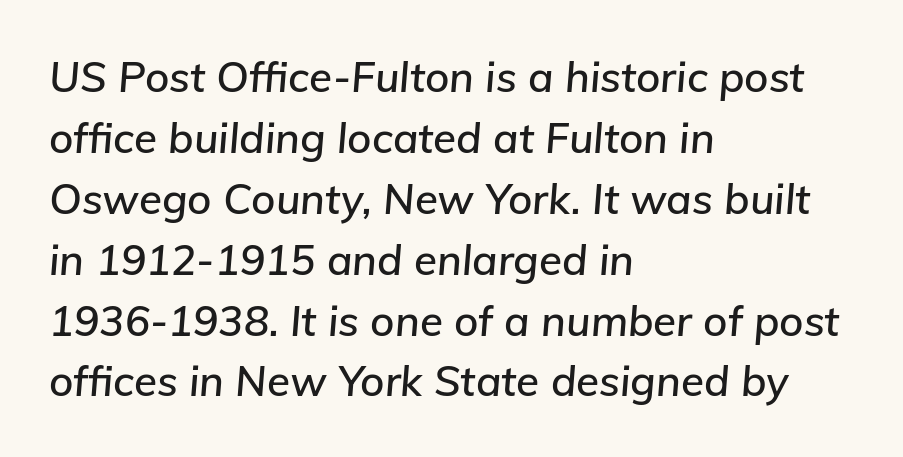
{"italic": "yes", "lean": "right", "slant_degrees": 5, "width": "normal", "stroke_contrast": "low", "x_height": "medium", "monospaced": "no", "underline": "no", "align": "left", "line_spacing": "normal", "line_spacing_ratio": 1.45, "letter_spacing": "normal", "letter_spacing_em": 0.0, "glyph_px": 42}
